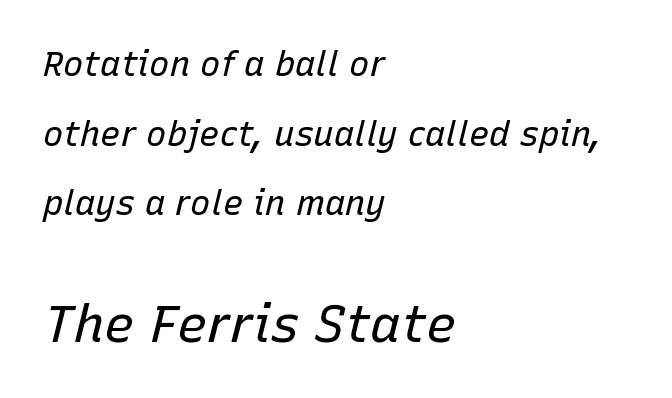
Q: Is the text bold? A: No.
Q: Is the text italic (slanted)? A: Yes, it leans right by about 15 degrees.
Q: Is the text underlined? A: No.
Q: How is the paragraph aligned? A: Left-aligned.
Q: Is the spacing between letters normal or unusually wide? A: Normal.
Q: Is the spacing between lines tight, normal or loose? A: Loose.
Q: Which block of text is set in a larger size, the first (top) or the second (bottom)? A: The second (bottom) one.
Q: Width (condensed, normal, or wide)? A: Normal.
Q: Stroke contrast? A: Low.
Q: x-height? A: Medium.
Q: Monospaced? A: No.
